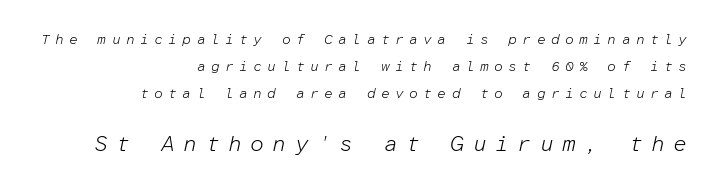
A clean baseline with only descenders dipping below it. Vertically, the passage feels expansive, rows floating well apart. Here the second block reads like a headline and the first like body copy. Notice how the stems are inclined rather than vertical — that's the hallmark of italics.
